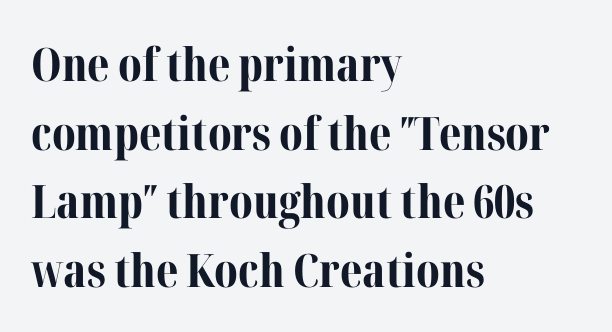
The passage shown is typed in a proportional face where columns would drift. Little horizontal feet cap the strokes, marking this as serif type. Line spacing here is normal. Line beginnings align vertically; line endings do not.
